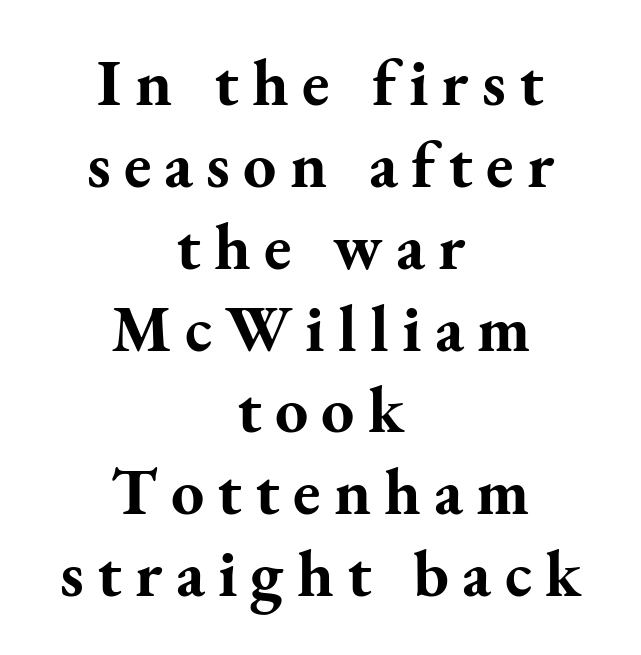
The image shows 66 px bold serif type, upright; set centered, line spacing 1.24x, unusually wide letter spacing (+0.2 em), not underlined; medium stroke contrast and a small x-height.
